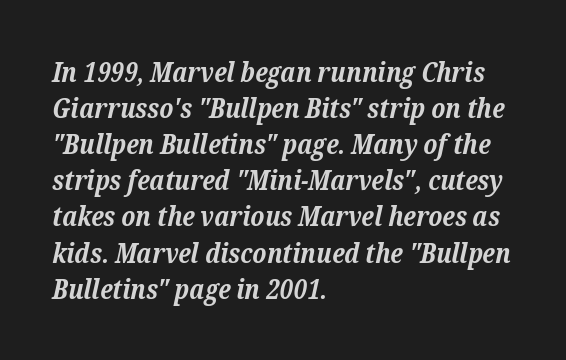
Line starts are locked; line ends wander. This sample uses an oblique cut, with every glyph tilted off the vertical. Classification — serif. Proportional: the letters do not fall into vertical columns.
